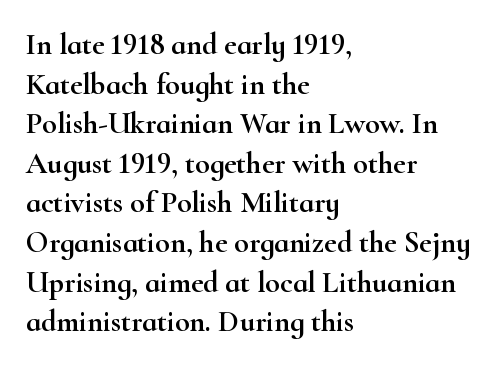
{"serif": "yes", "italic": "no", "width": "wide", "stroke_contrast": "high", "x_height": "small", "monospaced": "no", "underline": "no", "align": "left", "line_spacing": "normal", "line_spacing_ratio": 1.32, "letter_spacing": "normal", "letter_spacing_em": 0.0, "glyph_px": 30}
